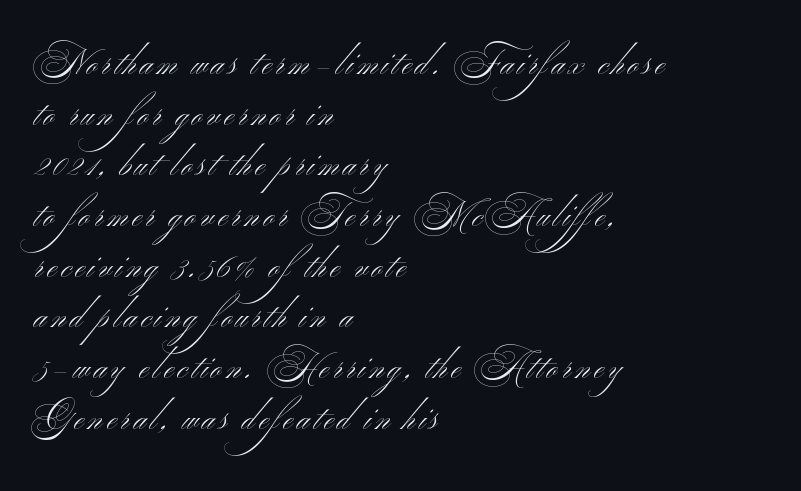
{"serif": "no", "bold": "no", "weight": "light", "width": "wide", "stroke_contrast": "medium", "x_height": "small", "monospaced": "no", "underline": "no", "align": "left", "line_spacing": "normal", "line_spacing_ratio": 1.49, "glyph_px": 34}
